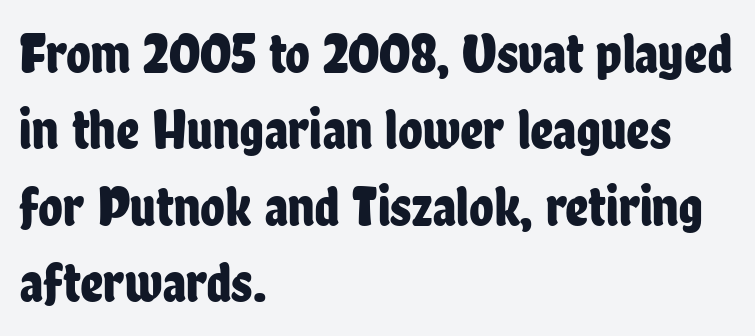
To sum up the face: it is a sans, with no serifs. Tracking here is standard; glyphs follow each other at the usual distance. Only glyphs here, with clear space below each row. This sample uses an upright cut, with every glyph sitting square on the baseline.
